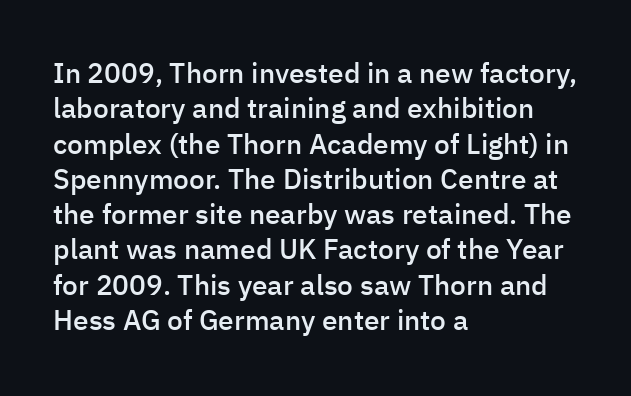
The image shows 28 px semibold sans-serif type, upright; set left-aligned, normal line spacing (1.26x), normal letter spacing, not underlined; low stroke contrast and a medium x-height.
